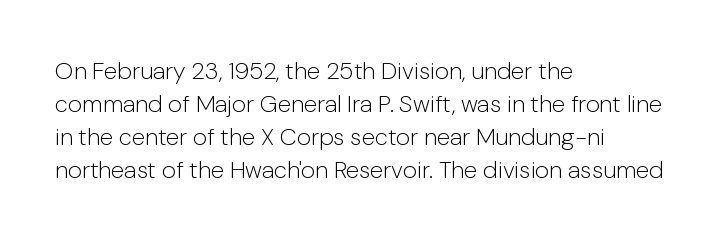
The image shows 24 px text type, upright; set left-aligned, normal line spacing (1.38x), normal letter spacing, not underlined.
